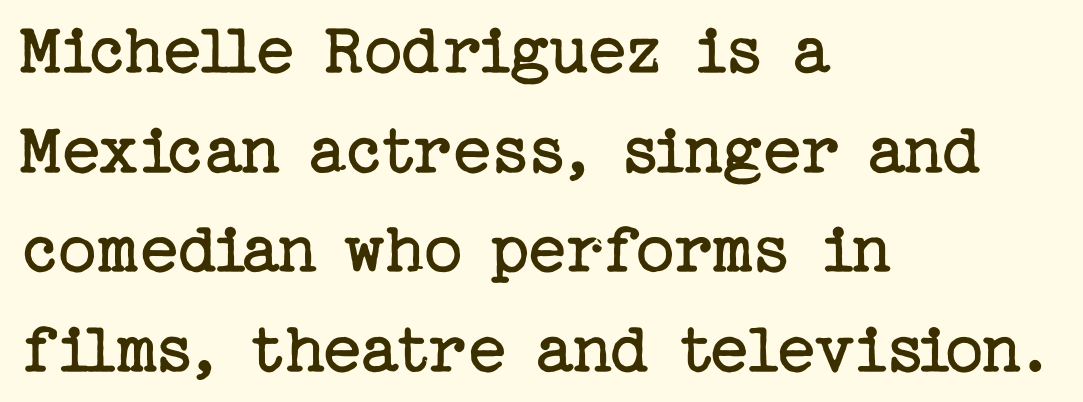
The image shows 75 px regular-weight serif type, upright; set left-aligned, normal line spacing (1.33x), normal letter spacing, not underlined; low stroke contrast and a medium x-height.
